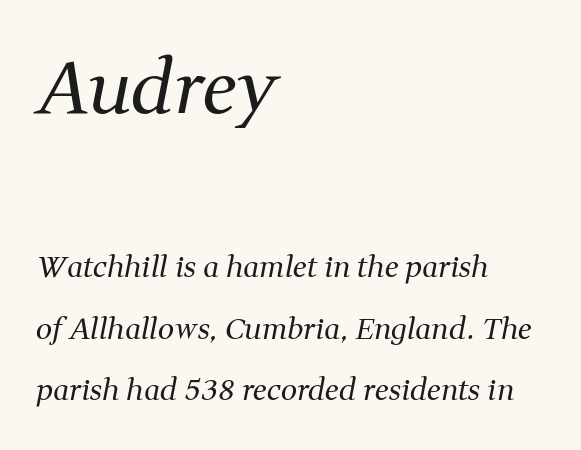
{"serif": "yes", "italic": "yes", "lean": "right", "slant_degrees": 11, "bold": "no", "weight": "regular", "width": "normal", "stroke_contrast": "medium", "x_height": "medium", "monospaced": "no", "underline": "no", "align": "left", "line_spacing": "loose", "line_spacing_ratio": 2.12, "letter_spacing": "normal", "letter_spacing_em": 0.0, "larger_block": "first", "size_ratio": 2.48, "glyph_px": 72}
